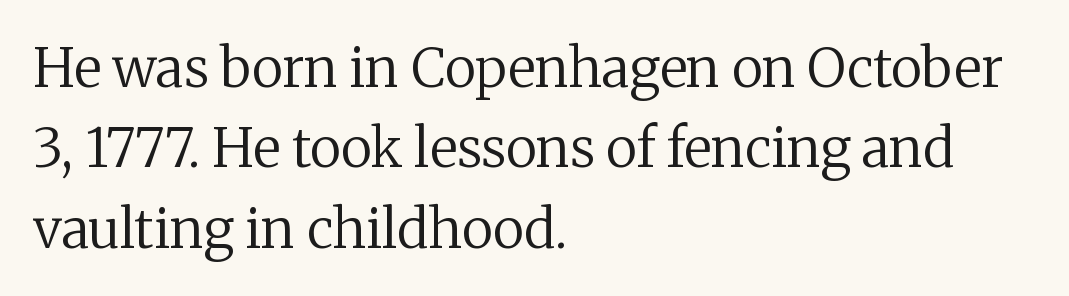
Q: Is the text bold? A: No.
Q: Is the text italic (slanted)? A: No, it is upright.
Q: Is the typeface a serif or a sans-serif typeface? A: Serif.
Q: Is the text underlined? A: No.
Q: How is the paragraph aligned? A: Left-aligned.
Q: Is the spacing between letters normal or unusually wide? A: Normal.
Q: Is the spacing between lines tight, normal or loose? A: Normal.
Q: Width (condensed, normal, or wide)? A: Normal.
Q: Stroke contrast? A: Medium.
Q: x-height? A: Medium.
Q: Monospaced? A: No.
